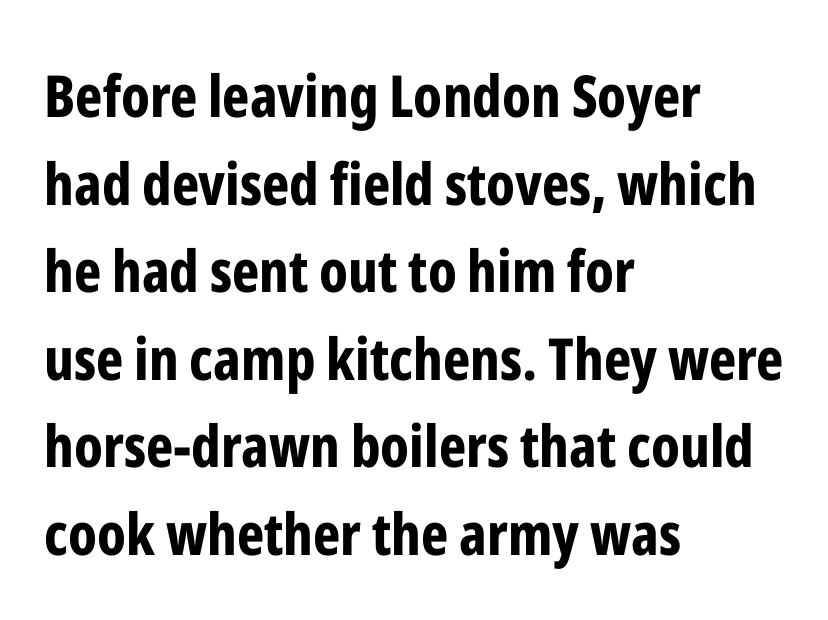
{"serif": "no", "italic": "no", "bold": "yes", "weight": "bold", "width": "condensed", "stroke_contrast": "low", "x_height": "medium", "monospaced": "no", "underline": "no", "align": "left", "line_spacing": "normal", "line_spacing_ratio": 1.51, "letter_spacing": "normal", "letter_spacing_em": 0.0, "glyph_px": 58}
